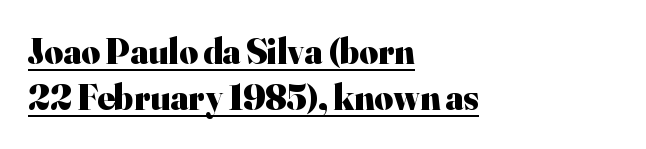
Q: Is the text bold? A: Yes.
Q: Is the text italic (slanted)? A: No, it is upright.
Q: Is the typeface a serif or a sans-serif typeface? A: Serif.
Q: Is the text underlined? A: Yes.
Q: How is the paragraph aligned? A: Left-aligned.
Q: Is the spacing between letters normal or unusually wide? A: Normal.
Q: Is the spacing between lines tight, normal or loose? A: Normal.
Q: Width (condensed, normal, or wide)? A: Normal.
Q: Stroke contrast? A: High.
Q: x-height? A: Small.
Q: Monospaced? A: No.
